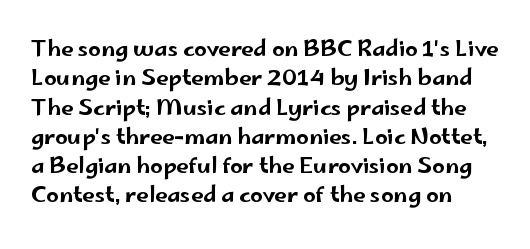
The letters stand straight up with perfectly vertical stems. The designer left line spacing at the default. Letter spacing: default. Words float on clear page, feet unadorned.
